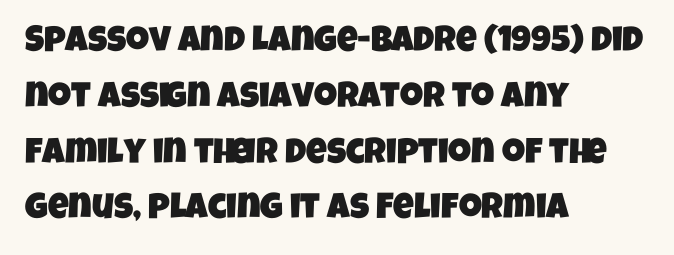
The image shows 36 px condensed sans-serif type; set left-aligned, normal line spacing (1.55x), normal letter spacing, not underlined; low stroke contrast and a large x-height.
